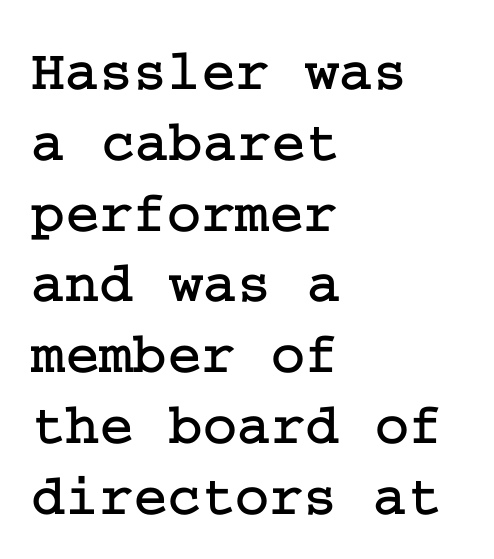
Q: Is the text italic (slanted)? A: No, it is upright.
Q: Is the typeface a serif or a sans-serif typeface? A: Serif.
Q: Is the text underlined? A: No.
Q: How is the paragraph aligned? A: Left-aligned.
Q: Is the spacing between letters normal or unusually wide? A: Normal.
Q: Width (condensed, normal, or wide)? A: Normal.
Q: Stroke contrast? A: Low.
Q: x-height? A: Medium.
